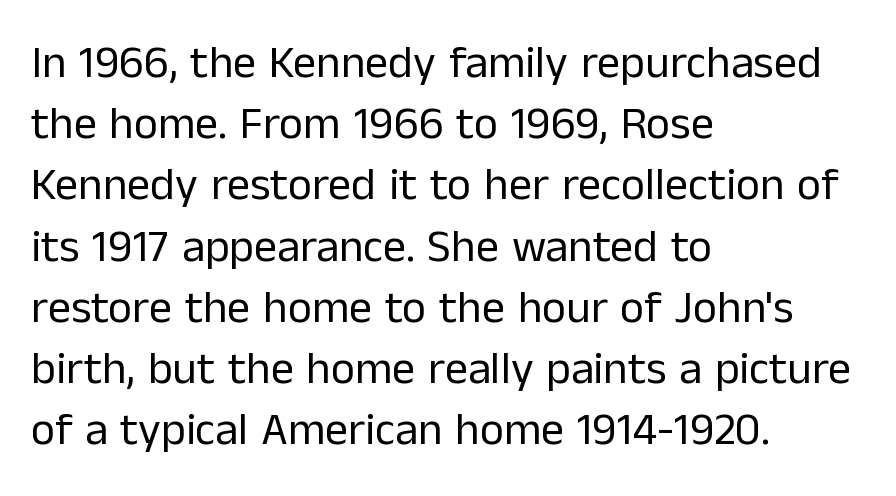
Q: Is the text bold? A: No.
Q: Is the text italic (slanted)? A: No, it is upright.
Q: Is the typeface a serif or a sans-serif typeface? A: Sans-serif.
Q: Is the text underlined? A: No.
Q: How is the paragraph aligned? A: Left-aligned.
Q: Is the spacing between letters normal or unusually wide? A: Normal.
Q: Is the spacing between lines tight, normal or loose? A: Normal.
Q: Width (condensed, normal, or wide)? A: Normal.
Q: Stroke contrast? A: Low.
Q: x-height? A: Medium.
Q: Monospaced? A: No.
